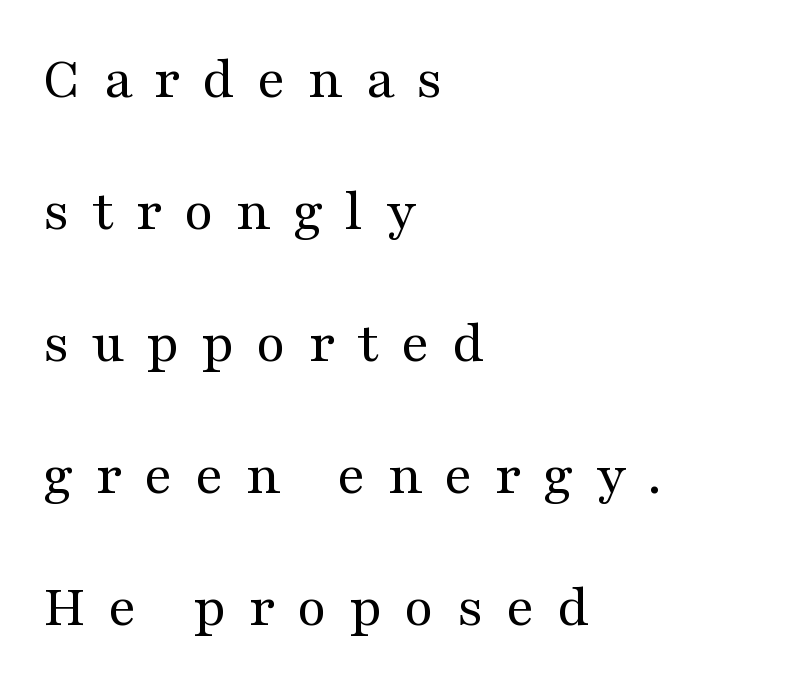
Q: Is the text bold? A: No.
Q: Is the text italic (slanted)? A: No, it is upright.
Q: Is the typeface a serif or a sans-serif typeface? A: Serif.
Q: Is the text underlined? A: No.
Q: How is the paragraph aligned? A: Left-aligned.
Q: Is the spacing between letters normal or unusually wide? A: Unusually wide.
Q: Is the spacing between lines tight, normal or loose? A: Loose.
Q: Width (condensed, normal, or wide)? A: Wide.
Q: Stroke contrast? A: Medium.
Q: x-height? A: Medium.
Q: Monospaced? A: No.
